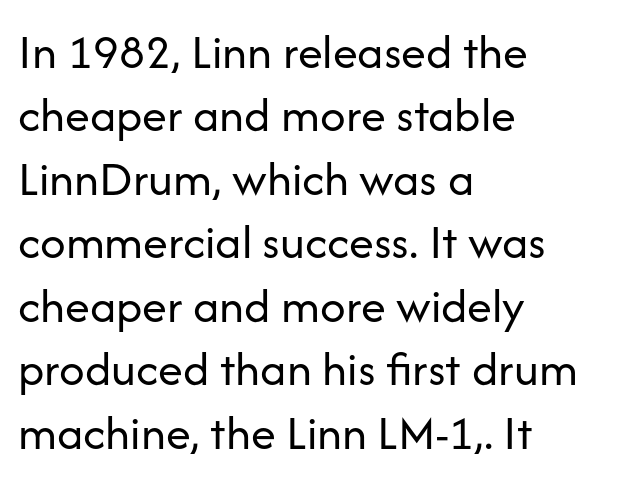
Posture: straight, roman, zero tilt. Note the varied advance widths — an 'i' is clearly narrower than an 'm'. A typesetter would call this zero additional tracking. Examine the stroke ends and you'll find no serifs. Horizontally, the lines are justified to the leading edge only. A bare baseline throughout the passage.
